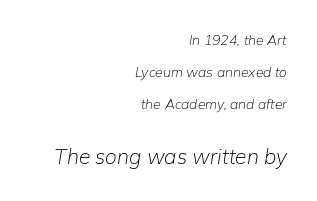
This rendering uses right alignment, leaving the left contour irregular. These two chunks differ in scale, with the bottom chunk taking the larger measure. Only glyphs here, with clear space below each row. The weight would be labelled regular, book, light, or lighter still. Tracking value appears to be zero — textbook default spacing. When letters slant like this, we call the style italic.
